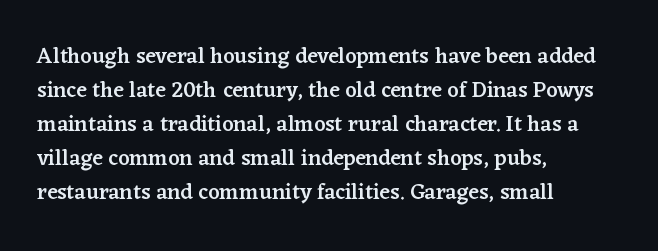
Q: Is the text bold? A: Semi-bold.
Q: Is the text italic (slanted)? A: No, it is upright.
Q: Is the text underlined? A: No.
Q: How is the paragraph aligned? A: Left-aligned.
Q: Is the spacing between letters normal or unusually wide? A: Normal.
Q: Is the spacing between lines tight, normal or loose? A: Normal.
